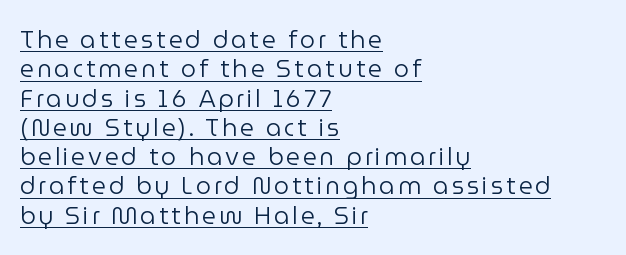
The image shows 24 px text type, upright; set left-aligned, line spacing 1.22x, underlined.
